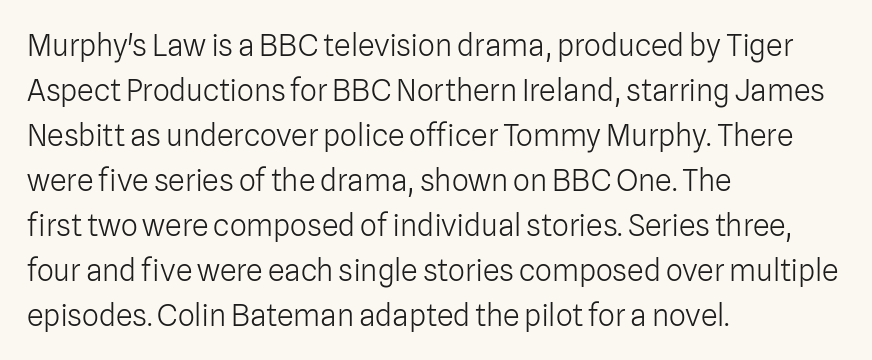
{"serif": "no", "italic": "no", "bold": "no", "weight": "light", "width": "normal", "stroke_contrast": "low", "x_height": "medium", "monospaced": "no", "underline": "no", "align": "left", "line_spacing": "normal", "line_spacing_ratio": 1.5, "letter_spacing": "normal", "letter_spacing_em": 0.0, "glyph_px": 30}
